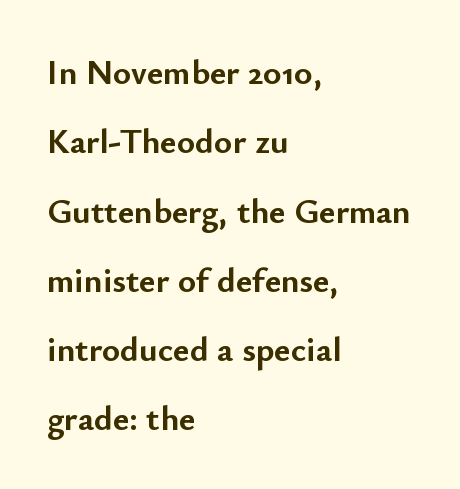
Q: Is the text bold? A: Yes.
Q: Is the text italic (slanted)? A: No, it is upright.
Q: Is the typeface a serif or a sans-serif typeface? A: Sans-serif.
Q: Is the text underlined? A: No.
Q: How is the paragraph aligned? A: Left-aligned.
Q: Is the spacing between letters normal or unusually wide? A: Normal.
Q: Is the spacing between lines tight, normal or loose? A: Loose.
Q: Width (condensed, normal, or wide)? A: Normal.
Q: Stroke contrast? A: Low.
Q: x-height? A: Small.
Q: Monospaced? A: No.
